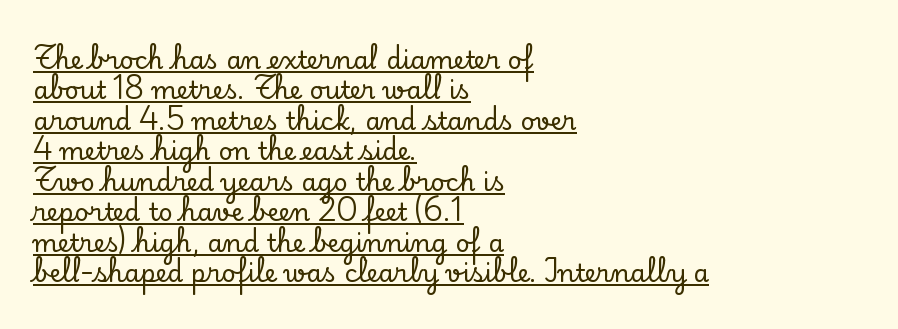
{"italic": "no", "underline": "yes", "align": "left", "line_spacing_ratio": 1.22, "letter_spacing": "normal", "letter_spacing_em": 0.0, "glyph_px": 25}
